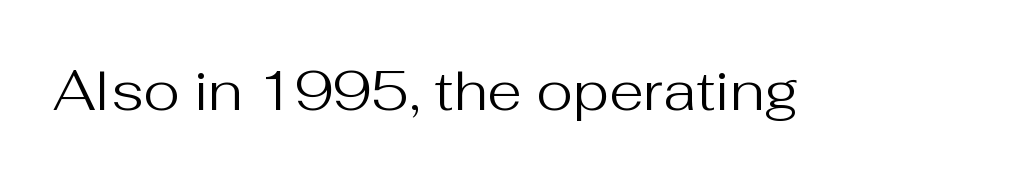
This is sans-serif lettering, the kind often seen on screens and signage. Each letter keeps its own natural width here, so spacing adapts to shape. The type is set solid horizontally, with unmodified tracking. Rule under the text: the space is simply empty.
